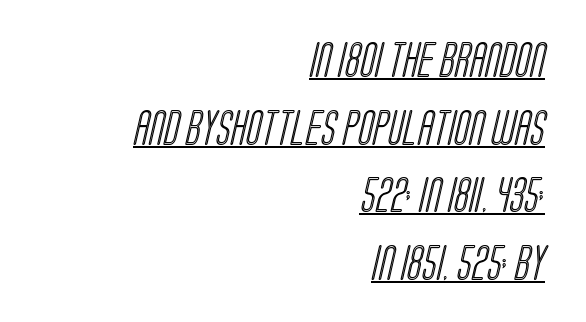
{"width": "condensed", "x_height": "large", "monospaced": "no", "underline": "yes", "align": "right", "line_spacing": "loose", "line_spacing_ratio": 1.93, "letter_spacing": "normal", "letter_spacing_em": 0.0, "glyph_px": 35}
